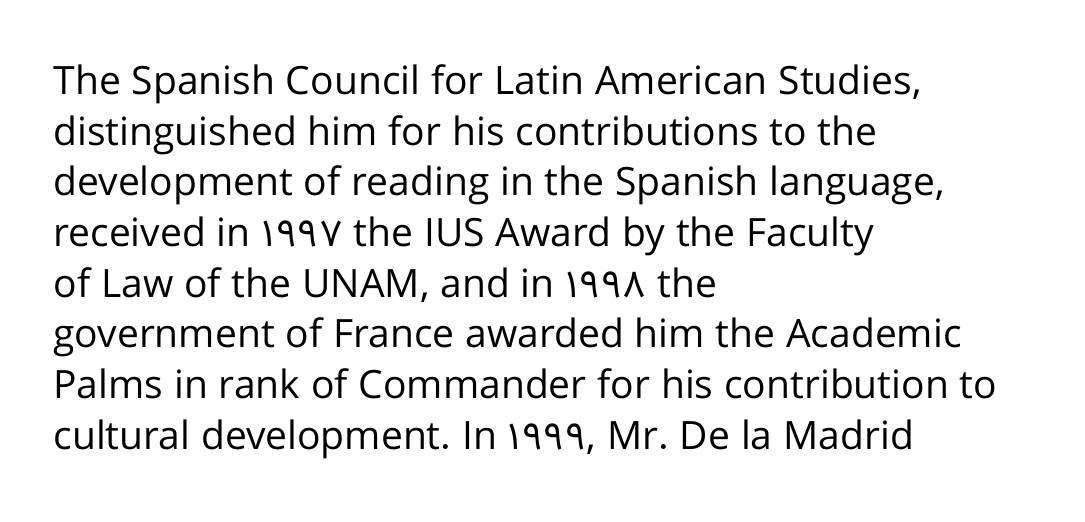
Proportional: the letters do not fall into vertical columns. You can tell from the bare stems that sans-serif type was used. You can tell it's not italic because the verticals are truly vertical. The lines are quadded left. Beneath every word, the page is bare.
